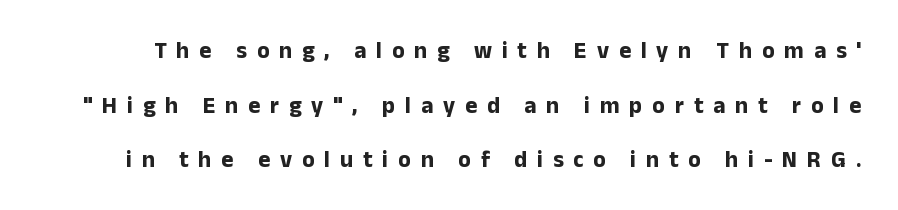
{"italic": "no", "bold": "yes", "underline": "no", "line_spacing": "loose", "line_spacing_ratio": 2.38, "letter_spacing": "wide", "letter_spacing_em": 0.43, "glyph_px": 23}
